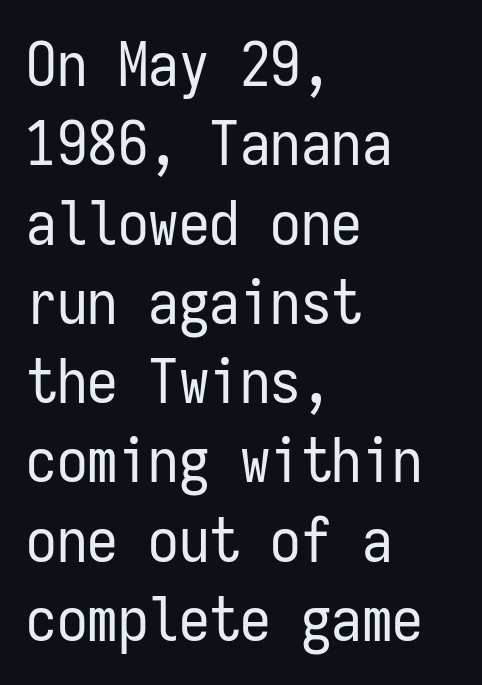
{"serif": "no", "italic": "no", "bold": "no", "weight": "regular", "width": "condensed", "stroke_contrast": "low", "x_height": "medium", "monospaced": "yes", "underline": "no", "align": "left", "line_spacing": "normal", "line_spacing_ratio": 1.3, "letter_spacing": "normal", "letter_spacing_em": 0.0, "glyph_px": 61}
